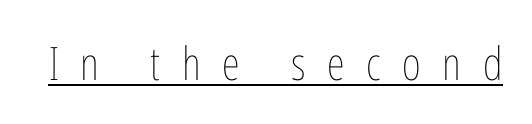
Do the characters align in a grid? No, the font is proportional. The font's upright variant was chosen for this text. Compared with typical body copy, the letter spacing here is much looser. The typesetter has applied underlining to the passage shown. Vertical stems look standard width or narrower in stroke.
